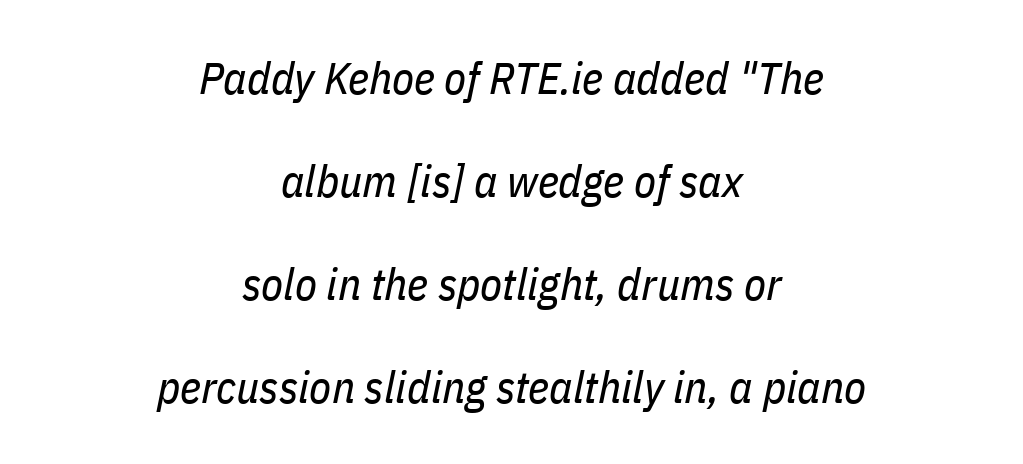
The rendering uses a large line-height, opening up the rows. Each stroke keeps to a modest, everyday thickness or less. Teacher's note: observe the equal gaps on both sides — that is centered alignment. There is no visible air inserted between adjacent glyphs. The gap between lines stays unmarked. The passage shown leans; its letterforms are oblique.
